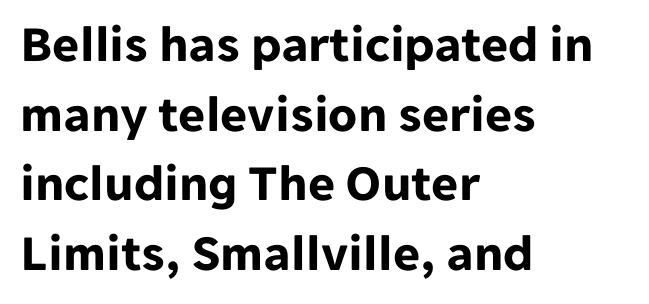
The lines in this sample share a left origin and differ only in where they stop. Type style note: lacks serifs. Honestly, the row spacing looks completely unremarkable. Nope, not italic — everything's standing straight. This rendering leaves character spacing at its baseline value.
